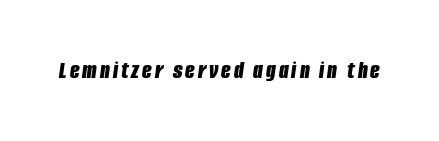
Unmarked baselines from the first word to the last. The passage shown leans; its letterforms are oblique. Compared with an ordinary text face, these strokes are far heavier — a full bold.
